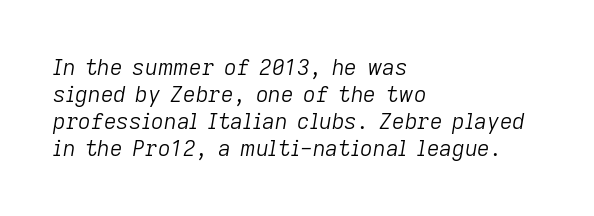
The image shows 22 px text type, italic (leaning right); set left-aligned, line spacing 1.23x, normal letter spacing, not underlined.
